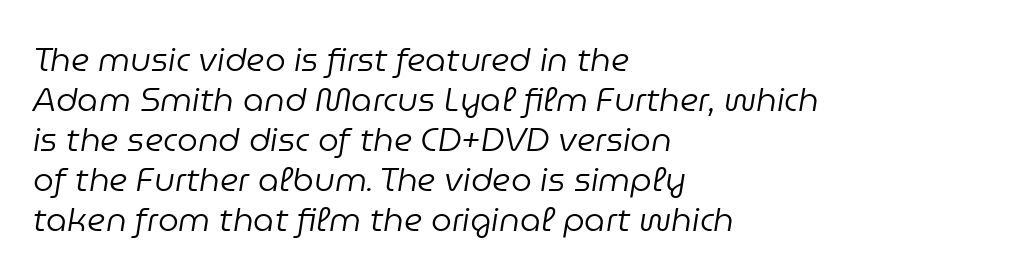
Q: Is the text bold? A: No.
Q: Is the text italic (slanted)? A: Yes, it leans right by about 9 degrees.
Q: Is the text underlined? A: No.
Q: How is the paragraph aligned? A: Left-aligned.
Q: Is the spacing between letters normal or unusually wide? A: Normal.
Q: Width (condensed, normal, or wide)? A: Normal.
Q: Stroke contrast? A: Low.
Q: x-height? A: Medium.
Q: Monospaced? A: No.
